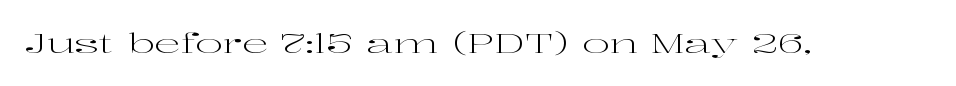
{"italic": "no", "bold": "no", "underline": "no", "letter_spacing": "normal", "letter_spacing_em": 0.0, "glyph_px": 26}
